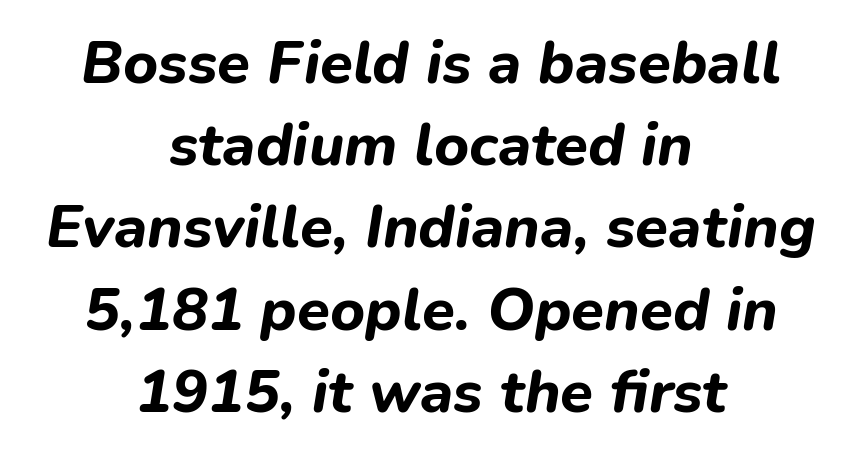
{"italic": "yes", "lean": "right", "slant_degrees": 9, "bold": "yes", "weight": "bold", "width": "normal", "stroke_contrast": "low", "x_height": "medium", "monospaced": "no", "underline": "no", "align": "center", "line_spacing": "normal", "line_spacing_ratio": 1.37, "letter_spacing": "normal", "letter_spacing_em": 0.0, "glyph_px": 60}
